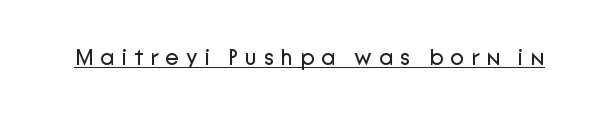
Q: Is the text bold? A: No.
Q: Is the text italic (slanted)? A: No, it is upright.
Q: Is the text underlined? A: Yes.
Q: Is the spacing between letters normal or unusually wide? A: Unusually wide.
